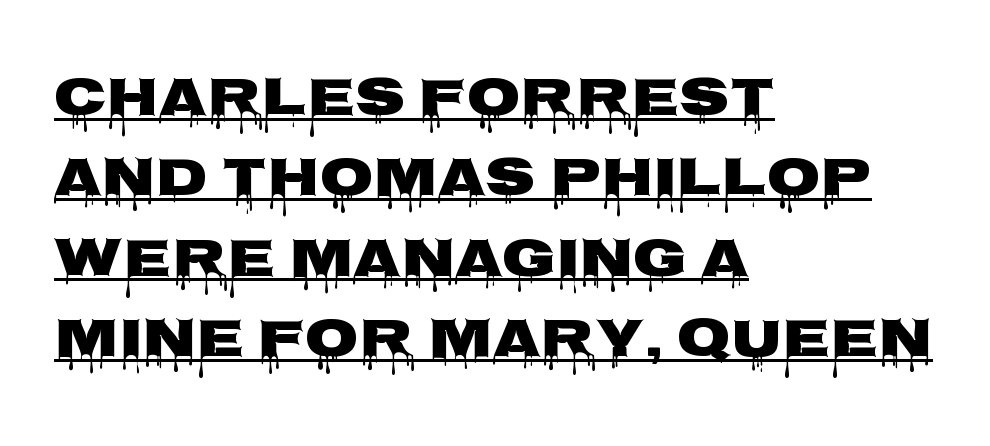
{"serif": "no", "italic": "no", "width": "wide", "stroke_contrast": "low", "x_height": "large", "monospaced": "no", "underline": "yes", "align": "left", "line_spacing": "normal", "line_spacing_ratio": 1.46, "letter_spacing": "normal", "letter_spacing_em": 0.0, "glyph_px": 55}
